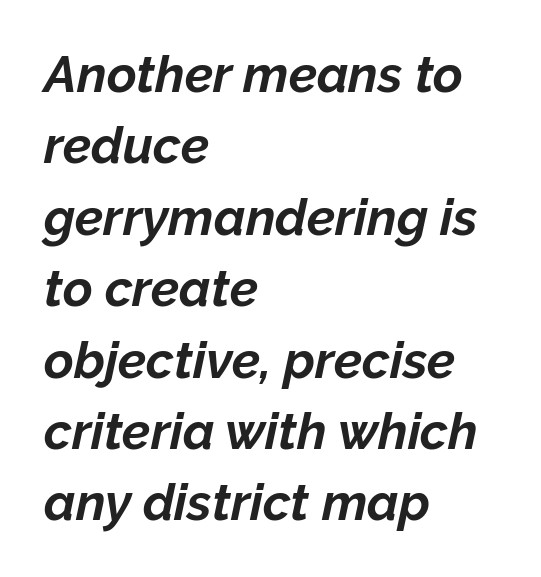
Q: Is the text bold? A: Yes.
Q: Is the text italic (slanted)? A: Yes, it leans right by about 12 degrees.
Q: Is the text underlined? A: No.
Q: How is the paragraph aligned? A: Left-aligned.
Q: Is the spacing between letters normal or unusually wide? A: Normal.
Q: Is the spacing between lines tight, normal or loose? A: Normal.
Q: Width (condensed, normal, or wide)? A: Normal.
Q: Stroke contrast? A: Low.
Q: x-height? A: Medium.
Q: Monospaced? A: No.
